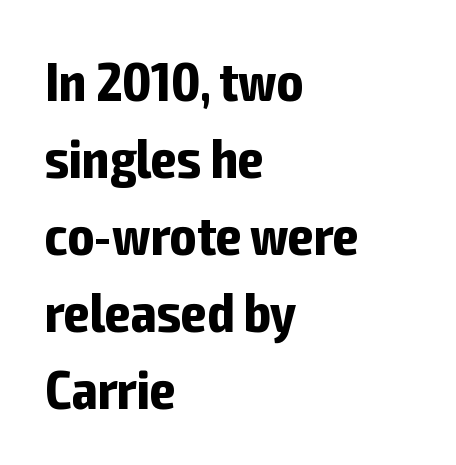
Q: Is the text bold? A: Yes.
Q: Is the text italic (slanted)? A: No, it is upright.
Q: Is the typeface a serif or a sans-serif typeface? A: Sans-serif.
Q: Is the text underlined? A: No.
Q: How is the paragraph aligned? A: Left-aligned.
Q: Is the spacing between letters normal or unusually wide? A: Normal.
Q: Is the spacing between lines tight, normal or loose? A: Normal.
Q: Width (condensed, normal, or wide)? A: Condensed.
Q: Stroke contrast? A: Low.
Q: x-height? A: Medium.
Q: Monospaced? A: No.
